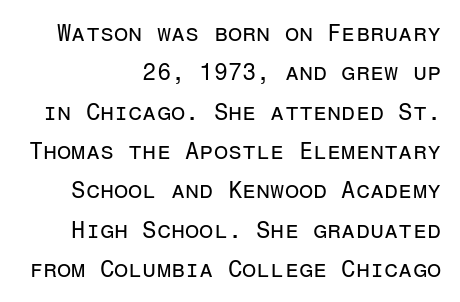
The image shows 23 px text type, upright; set right-aligned, line spacing 1.71x, normal letter spacing, not underlined.
